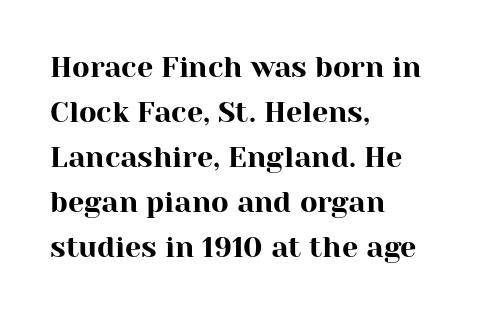
The image shows 29 px serif type, upright; set left-aligned, normal line spacing (1.55x), normal letter spacing, not underlined; high stroke contrast and a medium x-height.
